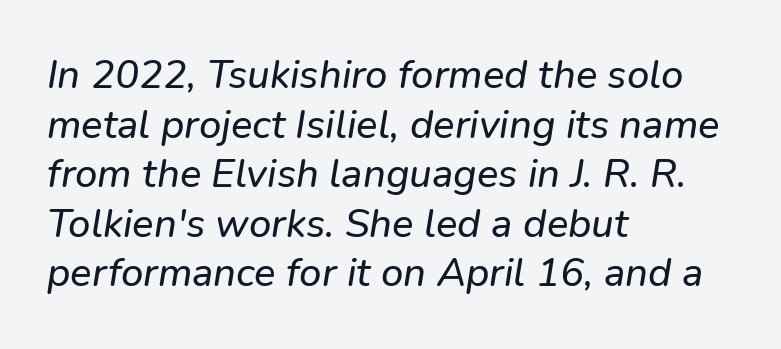
{"italic": "yes", "lean": "right", "slant_degrees": 9, "width": "normal", "stroke_contrast": "low", "x_height": "medium", "monospaced": "no", "underline": "no", "align": "left", "line_spacing_ratio": 1.24, "letter_spacing": "normal", "letter_spacing_em": 0.0, "glyph_px": 40}
